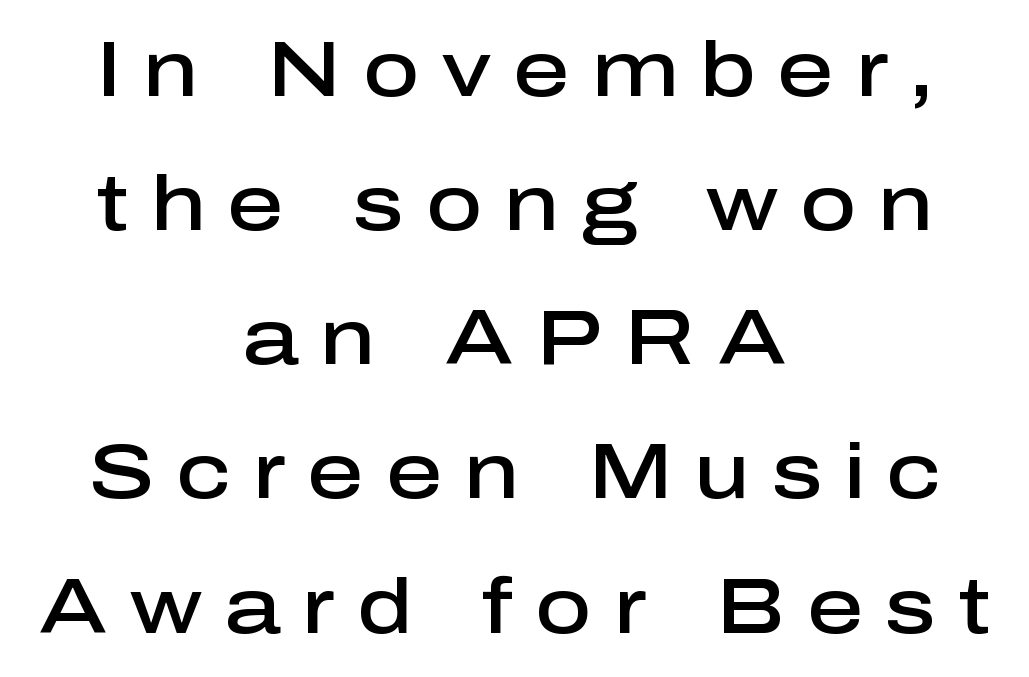
{"serif": "no", "italic": "no", "bold": "semi", "weight": "semibold", "width": "normal", "stroke_contrast": "low", "x_height": "medium", "monospaced": "no", "underline": "no", "align": "center", "line_spacing_ratio": 1.72, "letter_spacing": "wide", "letter_spacing_em": 0.28, "glyph_px": 78}
